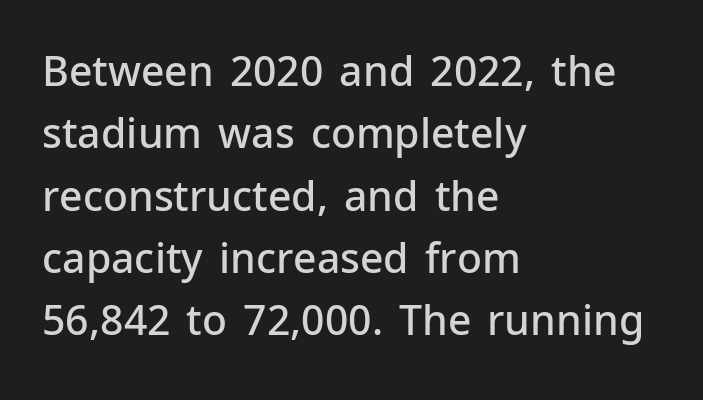
Q: Is the text bold? A: Semi-bold.
Q: Is the text italic (slanted)? A: No, it is upright.
Q: Is the typeface a serif or a sans-serif typeface? A: Sans-serif.
Q: Is the text underlined? A: No.
Q: How is the paragraph aligned? A: Left-aligned.
Q: Is the spacing between letters normal or unusually wide? A: Normal.
Q: Is the spacing between lines tight, normal or loose? A: Normal.
Q: Width (condensed, normal, or wide)? A: Normal.
Q: Stroke contrast? A: Low.
Q: x-height? A: Medium.
Q: Monospaced? A: No.
